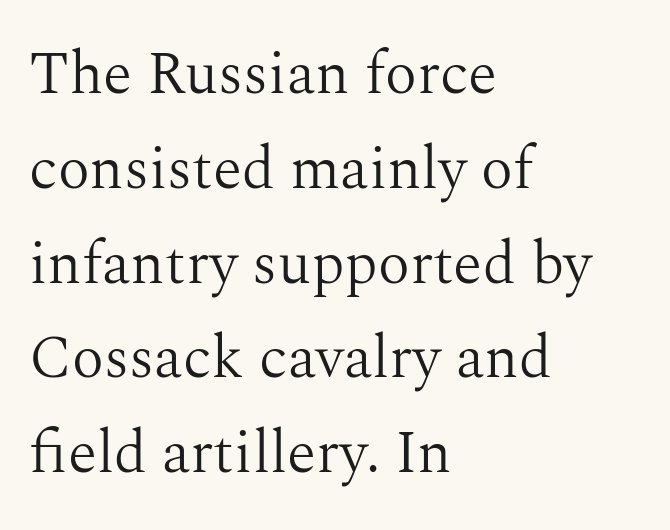
Q: Is the text bold? A: No.
Q: Is the text italic (slanted)? A: No, it is upright.
Q: Is the typeface a serif or a sans-serif typeface? A: Serif.
Q: Is the text underlined? A: No.
Q: How is the paragraph aligned? A: Left-aligned.
Q: Is the spacing between letters normal or unusually wide? A: Normal.
Q: Is the spacing between lines tight, normal or loose? A: Normal.
Q: Width (condensed, normal, or wide)? A: Normal.
Q: Stroke contrast? A: Medium.
Q: x-height? A: Medium.
Q: Monospaced? A: No.
